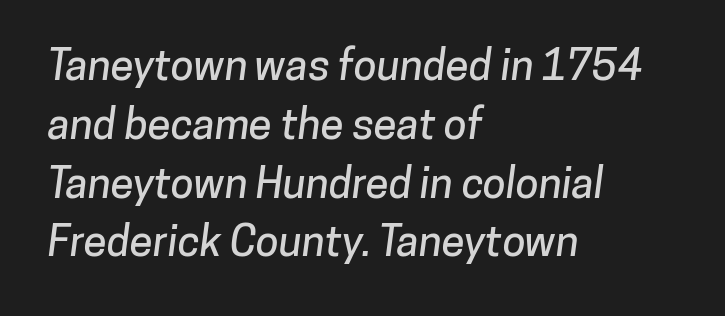
{"serif": "no", "width": "normal", "stroke_contrast": "low", "x_height": "medium", "monospaced": "no", "underline": "no", "align": "left", "line_spacing": "normal", "line_spacing_ratio": 1.4, "letter_spacing": "normal", "letter_spacing_em": 0.0, "glyph_px": 42}
